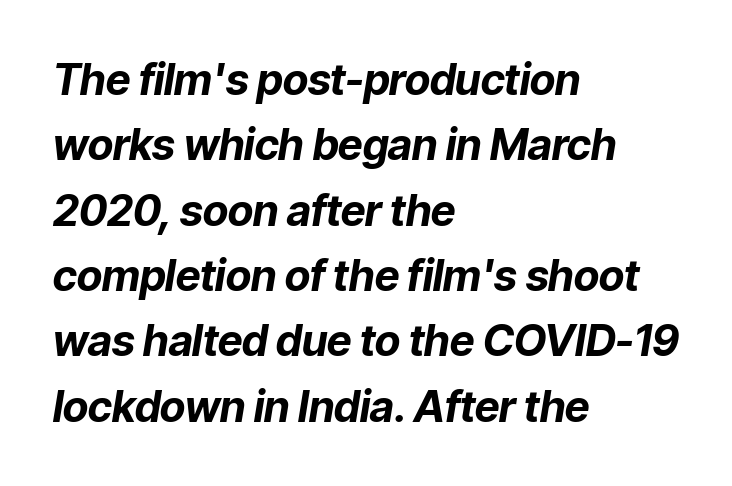
Q: Is the text bold? A: Yes.
Q: Is the text italic (slanted)? A: Yes, it leans right by about 9 degrees.
Q: Is the text underlined? A: No.
Q: How is the paragraph aligned? A: Left-aligned.
Q: Is the spacing between letters normal or unusually wide? A: Normal.
Q: Is the spacing between lines tight, normal or loose? A: Normal.
Q: Width (condensed, normal, or wide)? A: Normal.
Q: Stroke contrast? A: Low.
Q: x-height? A: Medium.
Q: Monospaced? A: No.
